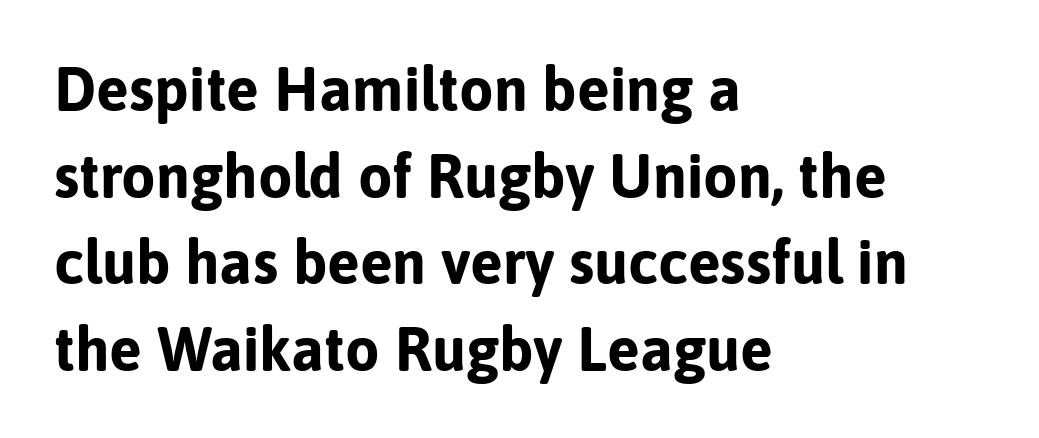
{"serif": "no", "italic": "no", "bold": "yes", "weight": "bold", "width": "normal", "stroke_contrast": "low", "x_height": "medium", "monospaced": "no", "underline": "no", "align": "left", "line_spacing": "normal", "line_spacing_ratio": 1.42, "letter_spacing": "normal", "letter_spacing_em": 0.0, "glyph_px": 61}
